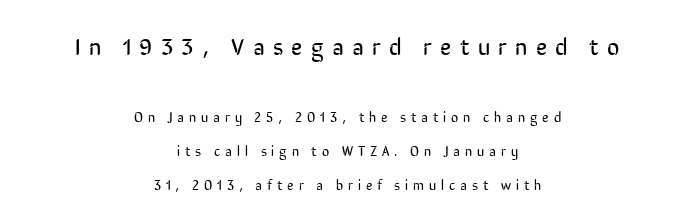
{"italic": "no", "bold": "no", "underline": "no", "align": "center", "line_spacing": "loose", "line_spacing_ratio": 2.44, "letter_spacing": "wide", "letter_spacing_em": 0.35, "larger_block": "first", "size_ratio": 1.71, "glyph_px": 24}
